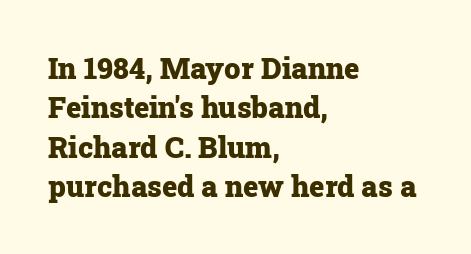
The image shows 29 px heavy serif type, upright; set left-aligned, normal line spacing (1.36x), normal letter spacing, not underlined; low stroke contrast and a medium x-height.
